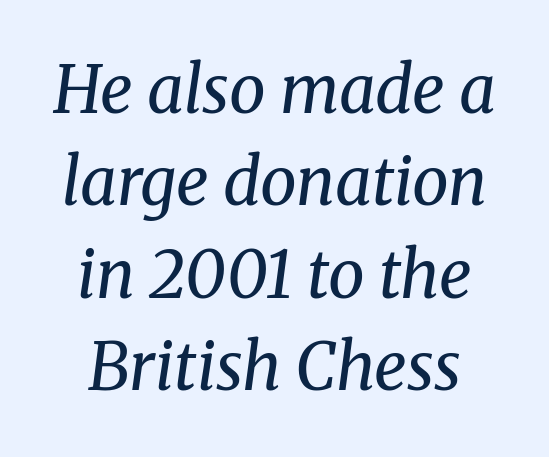
{"serif": "yes", "italic": "yes", "lean": "right", "slant_degrees": 8, "bold": "no", "weight": "regular", "width": "normal", "stroke_contrast": "medium", "x_height": "medium", "monospaced": "no", "underline": "no", "line_spacing": "normal", "line_spacing_ratio": 1.42, "letter_spacing": "normal", "letter_spacing_em": 0.0, "glyph_px": 65}
